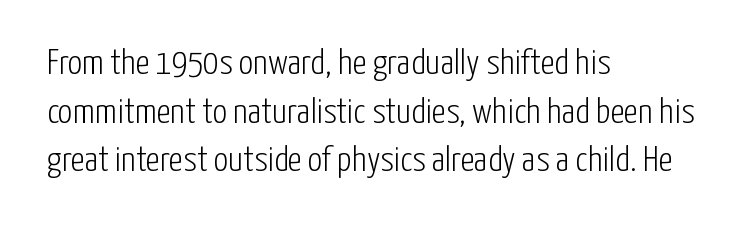
Q: Is the text bold? A: No.
Q: Is the text italic (slanted)? A: No, it is upright.
Q: Is the typeface a serif or a sans-serif typeface? A: Sans-serif.
Q: Is the text underlined? A: No.
Q: How is the paragraph aligned? A: Left-aligned.
Q: Is the spacing between letters normal or unusually wide? A: Normal.
Q: Is the spacing between lines tight, normal or loose? A: Normal.
Q: Width (condensed, normal, or wide)? A: Condensed.
Q: Stroke contrast? A: Low.
Q: x-height? A: Medium.
Q: Monospaced? A: No.
